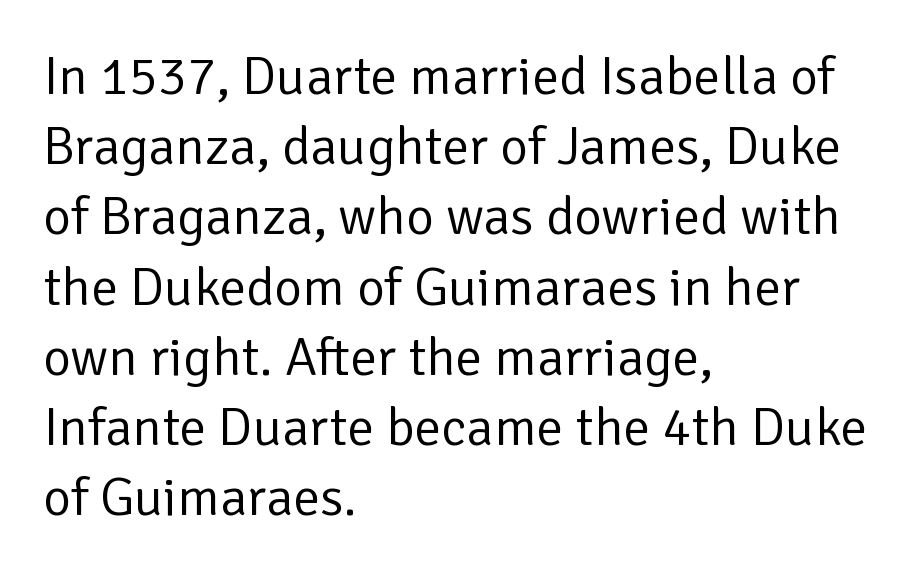
Q: Is the text bold? A: No.
Q: Is the text italic (slanted)? A: No, it is upright.
Q: Is the typeface a serif or a sans-serif typeface? A: Sans-serif.
Q: Is the text underlined? A: No.
Q: How is the paragraph aligned? A: Left-aligned.
Q: Is the spacing between letters normal or unusually wide? A: Normal.
Q: Is the spacing between lines tight, normal or loose? A: Normal.
Q: Width (condensed, normal, or wide)? A: Normal.
Q: Stroke contrast? A: Low.
Q: x-height? A: Medium.
Q: Monospaced? A: No.
